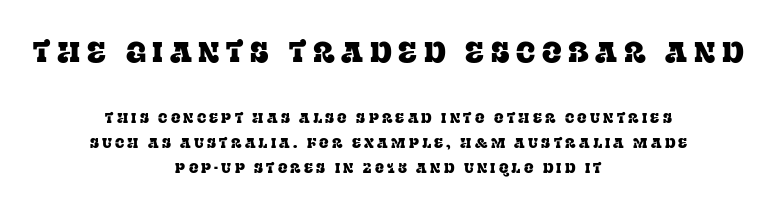
The image shows 29 px serif type, upright; set centered, line spacing 1.81x, unusually wide letter spacing (+0.23 em), not underlined; the first (top) block is 2.07x larger; low stroke contrast and a large x-height.
